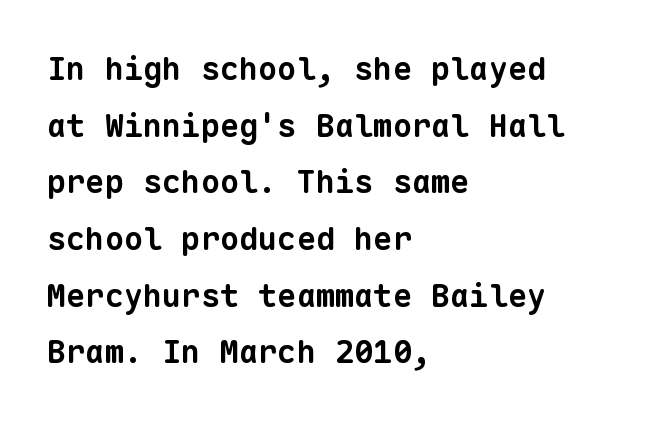
The passage shown is typed in a monospace face where columns stay perfectly aligned. These lines are composed in type without serifs. How heavy is the stroke? Heavy — this is a bold. The space beneath each line is pristine and unruled. This rendering leaves character spacing at its baseline value.
